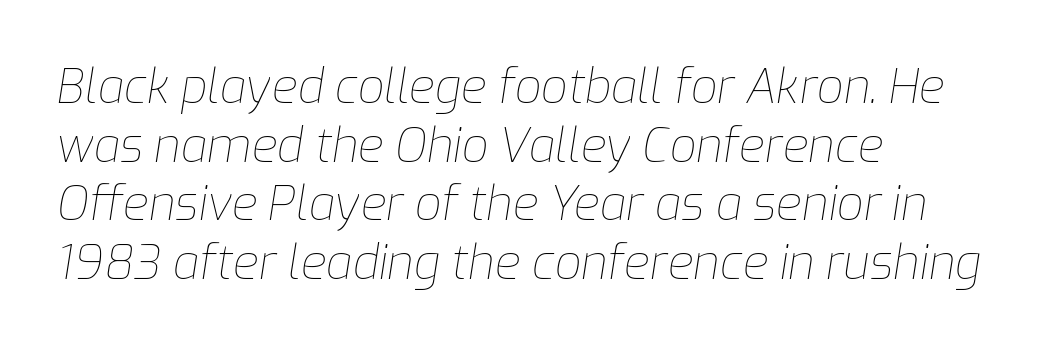
{"italic": "yes", "lean": "right", "slant_degrees": 9, "bold": "no", "weight": "thin", "width": "normal", "stroke_contrast": "low", "x_height": "medium", "monospaced": "no", "underline": "no", "align": "left", "line_spacing": "normal", "line_spacing_ratio": 1.25, "letter_spacing": "normal", "letter_spacing_em": 0.0, "glyph_px": 47}
